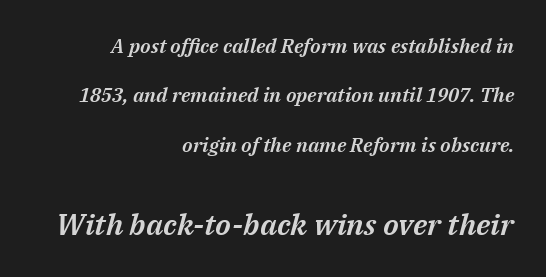
Letter spacing: default. The paragraph has a hard right edge and a soft left edge. The face used here is proportionally spaced, like ordinary book or web type. Underlining? Definitely not there. A typesetter would mark this as italic.
